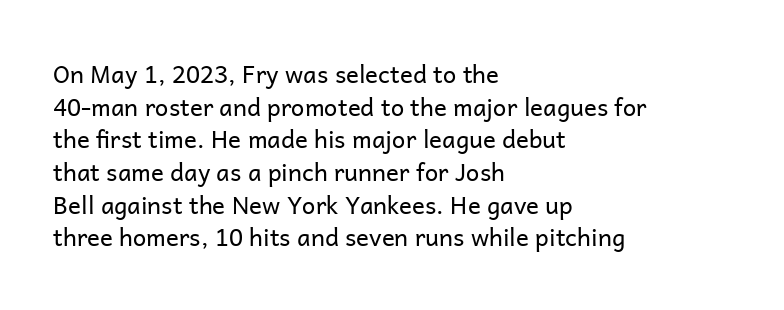
The image shows 24 px text type, upright; set left-aligned, normal line spacing (1.36x), normal letter spacing, not underlined.
